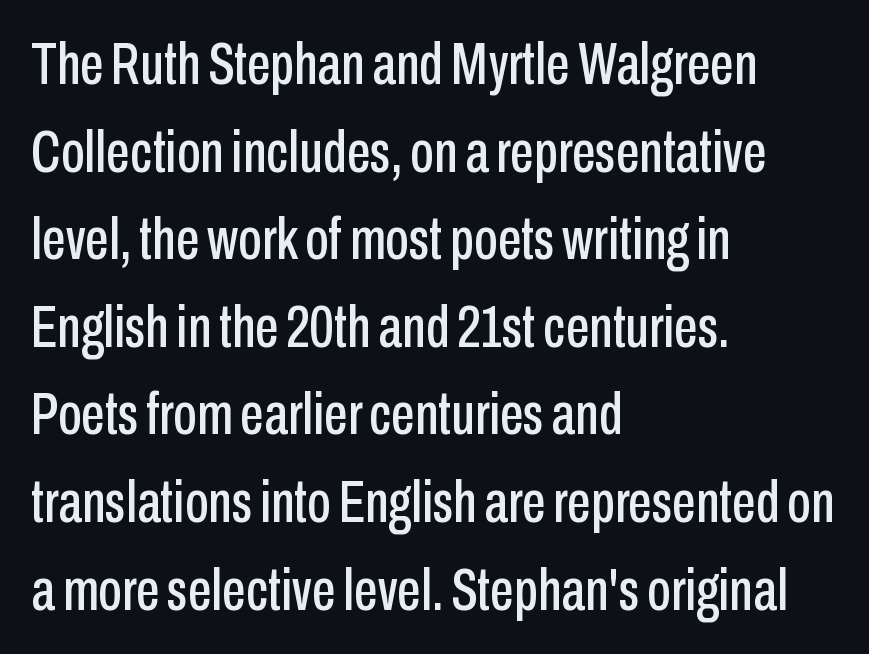
Leading matches the norm, producing a regular column. Honestly, there is no underline to notice here at all. Glyph-to-glyph distance matches everyday printed text. Note the varied advance widths — an 'i' is clearly narrower than an 'm'. This is the regular roman posture of the typeface.
